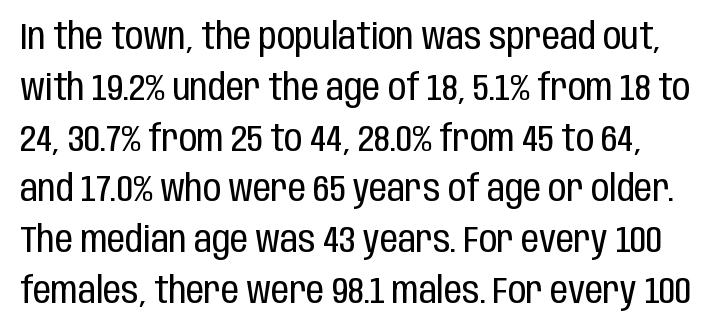
{"serif": "no", "italic": "no", "bold": "no", "weight": "regular", "width": "condensed", "stroke_contrast": "low", "x_height": "large", "monospaced": "no", "underline": "no", "line_spacing": "normal", "line_spacing_ratio": 1.41, "letter_spacing": "normal", "letter_spacing_em": 0.0, "glyph_px": 36}
